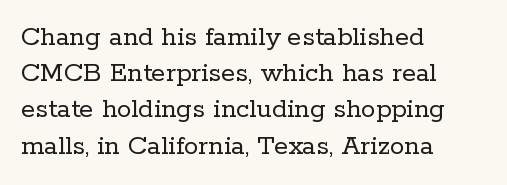
Q: Is the text bold? A: No.
Q: Is the text italic (slanted)? A: No, it is upright.
Q: Is the typeface a serif or a sans-serif typeface? A: Serif.
Q: Is the text underlined? A: No.
Q: How is the paragraph aligned? A: Left-aligned.
Q: Is the spacing between letters normal or unusually wide? A: Normal.
Q: Is the spacing between lines tight, normal or loose? A: Normal.
Q: Width (condensed, normal, or wide)? A: Normal.
Q: Stroke contrast? A: Low.
Q: x-height? A: Medium.
Q: Monospaced? A: No.
